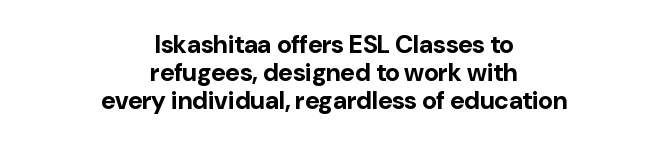
{"italic": "no", "bold": "yes", "underline": "no", "align": "center", "line_spacing": "tight", "line_spacing_ratio": 1.12, "letter_spacing": "normal", "letter_spacing_em": 0.0, "glyph_px": 25}
